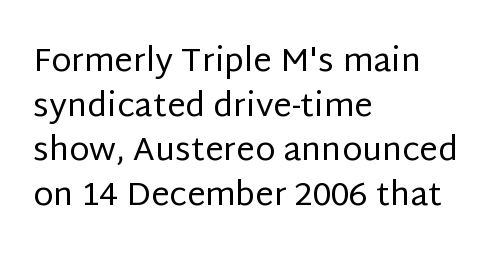
{"serif": "no", "italic": "no", "bold": "no", "weight": "regular", "width": "normal", "stroke_contrast": "low", "x_height": "large", "monospaced": "no", "underline": "no", "align": "left", "line_spacing": "normal", "line_spacing_ratio": 1.35, "letter_spacing": "normal", "letter_spacing_em": 0.0, "glyph_px": 33}
